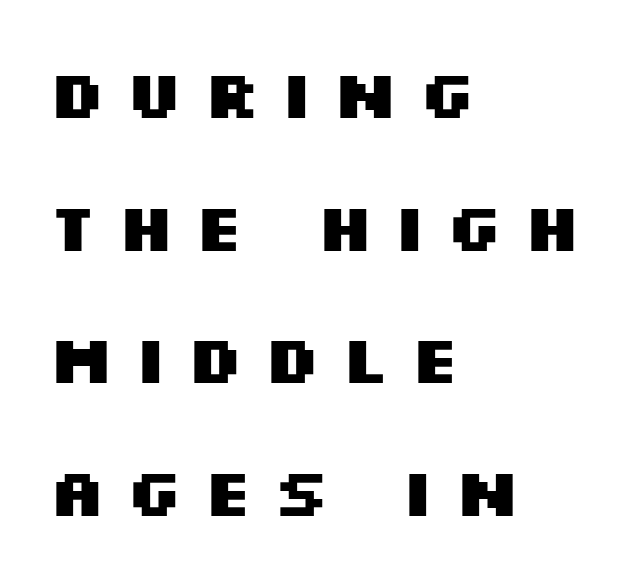
{"serif": "no", "italic": "no", "bold": "yes", "weight": "heavy", "width": "wide", "stroke_contrast": "medium", "x_height": "large", "monospaced": "no", "underline": "no", "align": "left", "line_spacing": "loose", "line_spacing_ratio": 1.98, "letter_spacing": "wide", "letter_spacing_em": 0.28, "glyph_px": 67}
